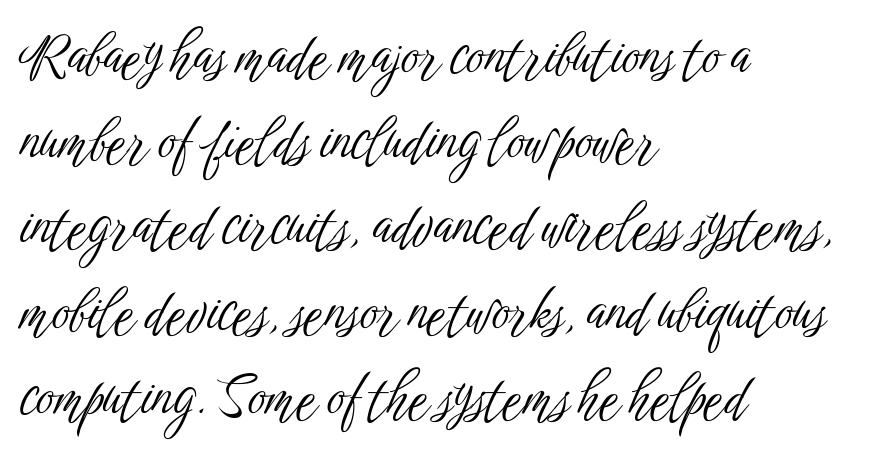
The image shows 55 px light, condensed sans-serif type; set left-aligned, normal line spacing (1.55x), normal letter spacing, not underlined; low stroke contrast and a medium x-height.
